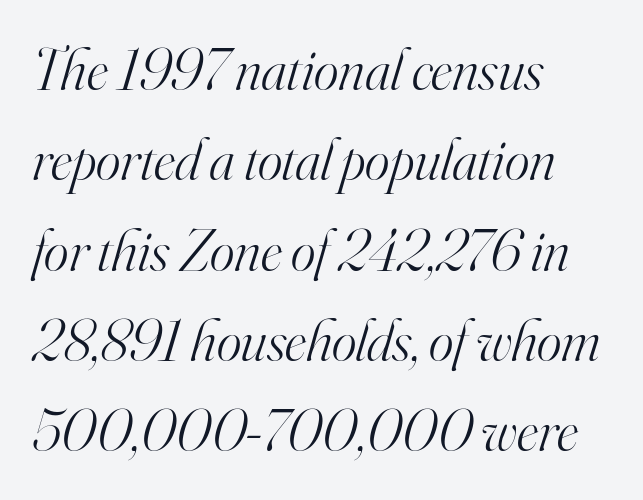
This reads as an unemphasized weight, regular at the heaviest. To sum up the face: it has serifs. These lines are rendered in a variable-pitch font. Just letters on the line, the space beneath them empty. The letters are slanted; this is an italic face. The gaps between neighbouring characters are ordinary and unremarkable.
